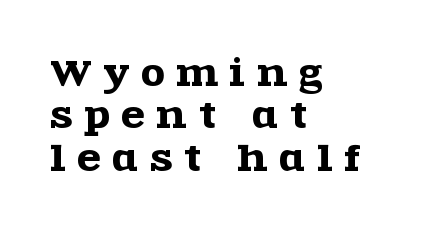
Ascenders rise straight up at ninety degrees. Students, observe: this is what conventionally led text looks like. In CSS terms this would be text-align: left. You can tell from the footed stems that serif type was used. Character widths vary here, with narrow letters taking less room than wide ones.
